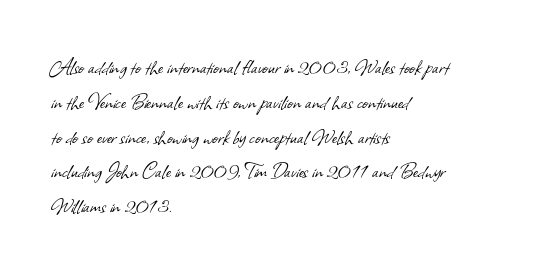
The rendering uses a moderate line-height, typical for paragraphs. These lines stack with their left ends in a neat column. Letter spacing: default. The cut favours lightness, reaching ordinary text weight at its darkest. Letters rest on an invisible, unmarked baseline.
